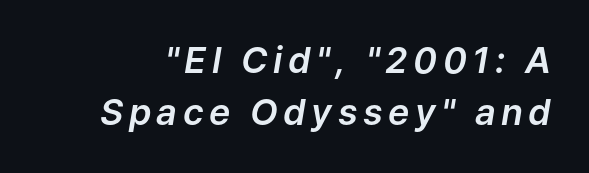
{"italic": "yes", "lean": "right", "slant_degrees": 9, "width": "normal", "stroke_contrast": "low", "x_height": "medium", "monospaced": "no", "underline": "no", "line_spacing": "normal", "line_spacing_ratio": 1.45, "glyph_px": 36}
